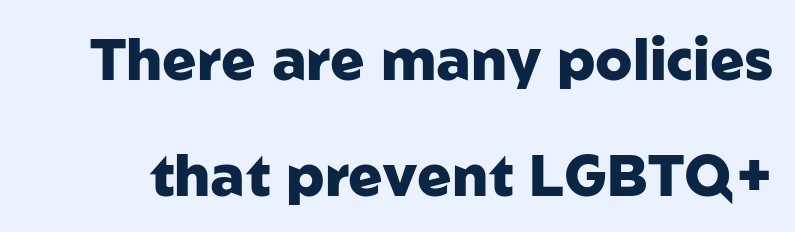
{"serif": "no", "italic": "no", "bold": "yes", "weight": "heavy", "width": "normal", "stroke_contrast": "low", "x_height": "medium", "monospaced": "no", "underline": "no", "line_spacing": "loose", "line_spacing_ratio": 2.03, "letter_spacing": "normal", "letter_spacing_em": 0.0, "glyph_px": 57}
